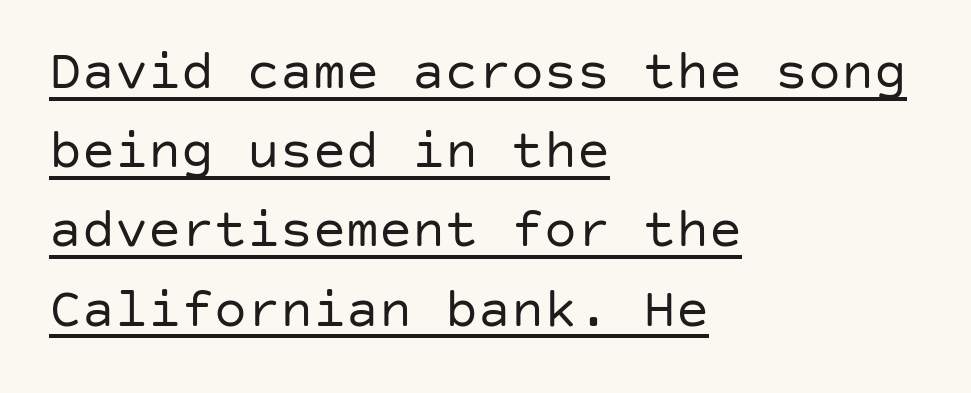
The image shows 55 px regular-weight sans-serif type, upright; set left-aligned, normal line spacing (1.44x), normal letter spacing, underlined; low stroke contrast and a large x-height.
